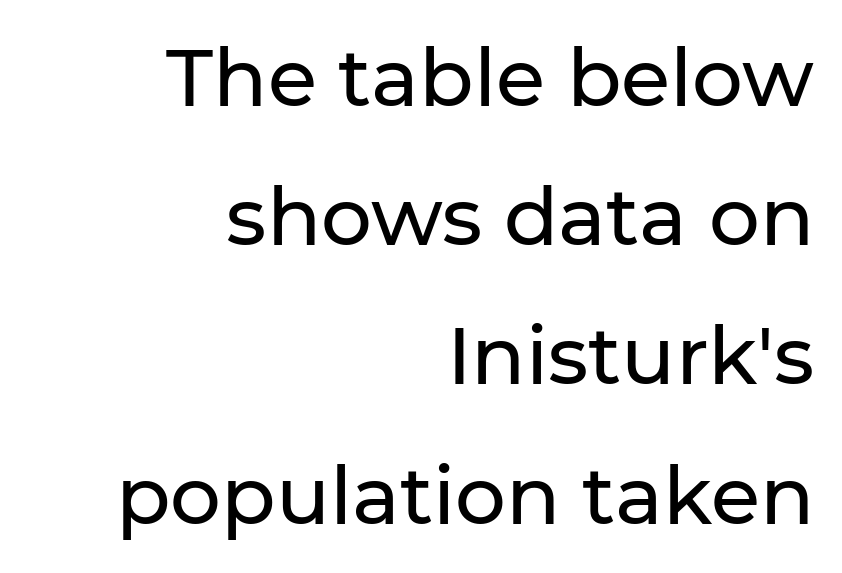
{"serif": "no", "italic": "no", "width": "normal", "stroke_contrast": "low", "x_height": "medium", "monospaced": "no", "underline": "no", "align": "right", "line_spacing_ratio": 1.74, "letter_spacing": "normal", "letter_spacing_em": 0.0, "glyph_px": 80}
